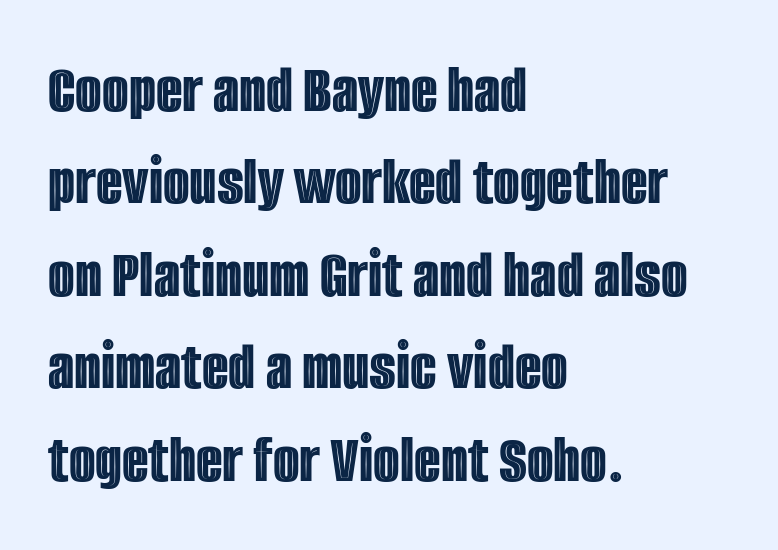
Q: Is the text italic (slanted)? A: No, it is upright.
Q: Is the text underlined? A: No.
Q: How is the paragraph aligned? A: Left-aligned.
Q: Is the spacing between letters normal or unusually wide? A: Normal.
Q: Is the spacing between lines tight, normal or loose? A: Normal.
Q: Width (condensed, normal, or wide)? A: Condensed.
Q: x-height? A: Large.
Q: Monospaced? A: No.
